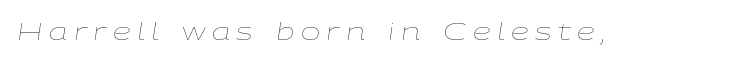
The image shows 23 px text type, italic (leaning right); set unusually wide letter spacing (+0.28 em), not underlined.
